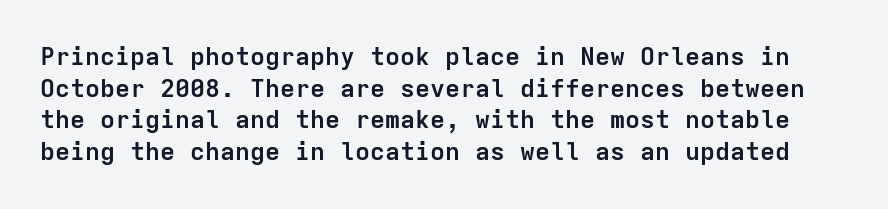
{"italic": "no", "bold": "yes", "underline": "no", "line_spacing": "normal", "line_spacing_ratio": 1.27, "letter_spacing": "normal", "letter_spacing_em": 0.0, "glyph_px": 25}
